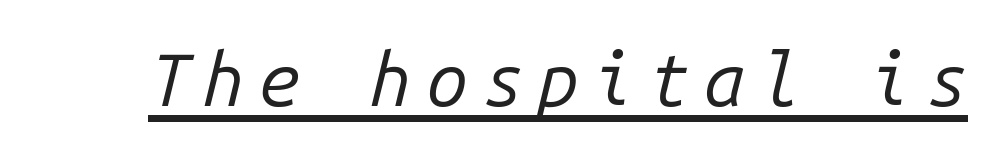
Is this a heavy cut? Hardly; it is regular or lighter. Yep, that's italic — everything's leaning. Looks like terminal output: every glyph gets an equal slot. Has an underline been added? It has.
